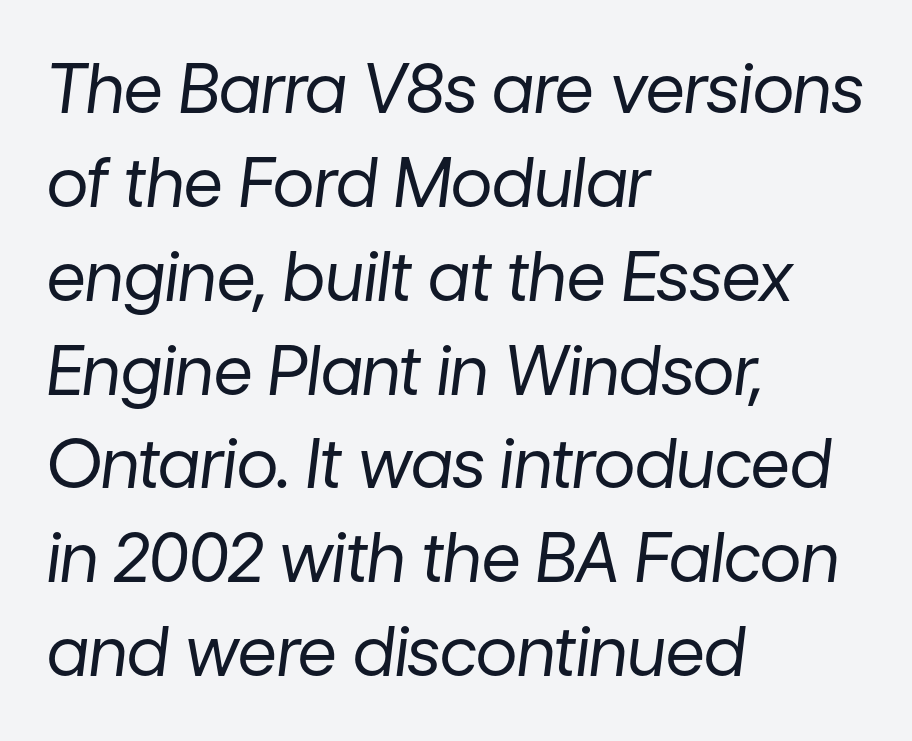
{"italic": "yes", "lean": "right", "slant_degrees": 7, "bold": "no", "weight": "regular", "width": "normal", "stroke_contrast": "low", "x_height": "medium", "monospaced": "no", "underline": "no", "align": "left", "line_spacing": "normal", "line_spacing_ratio": 1.38, "letter_spacing": "normal", "letter_spacing_em": 0.0, "glyph_px": 68}
